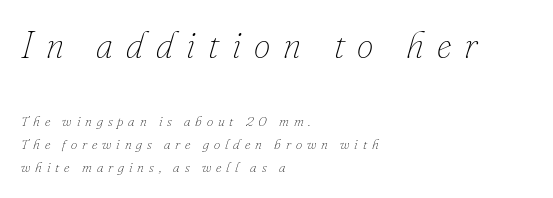
{"italic": "yes", "lean": "right", "slant_degrees": 16, "bold": "no", "weight": "thin", "width": "normal", "stroke_contrast": "low", "x_height": "small", "monospaced": "no", "underline": "no", "align": "left", "line_spacing": "normal", "line_spacing_ratio": 1.66, "letter_spacing": "wide", "letter_spacing_em": 0.35, "larger_block": "first", "size_ratio": 2.64, "glyph_px": 37}
